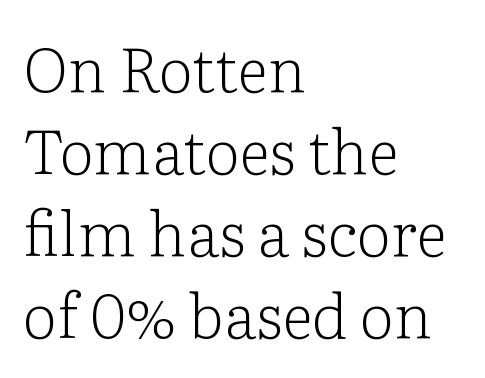
Successive baselines arrive at the customary interval. Glance below the letters and you will spot only blank space. The weight tops out at a normal text grade. The tracking reads as untouched default to a designer's eye. Characters remain perfectly vertical along every line.
